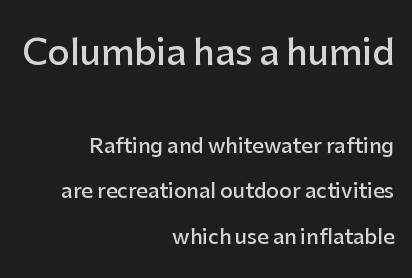
Q: Is the text bold? A: Semi-bold.
Q: Is the text italic (slanted)? A: No, it is upright.
Q: Is the typeface a serif or a sans-serif typeface? A: Sans-serif.
Q: Is the text underlined? A: No.
Q: How is the paragraph aligned? A: Right-aligned.
Q: Is the spacing between letters normal or unusually wide? A: Normal.
Q: Is the spacing between lines tight, normal or loose? A: Loose.
Q: Which block of text is set in a larger size, the first (top) or the second (bottom)? A: The first (top) one.
Q: Width (condensed, normal, or wide)? A: Normal.
Q: Stroke contrast? A: Low.
Q: x-height? A: Medium.
Q: Monospaced? A: No.
